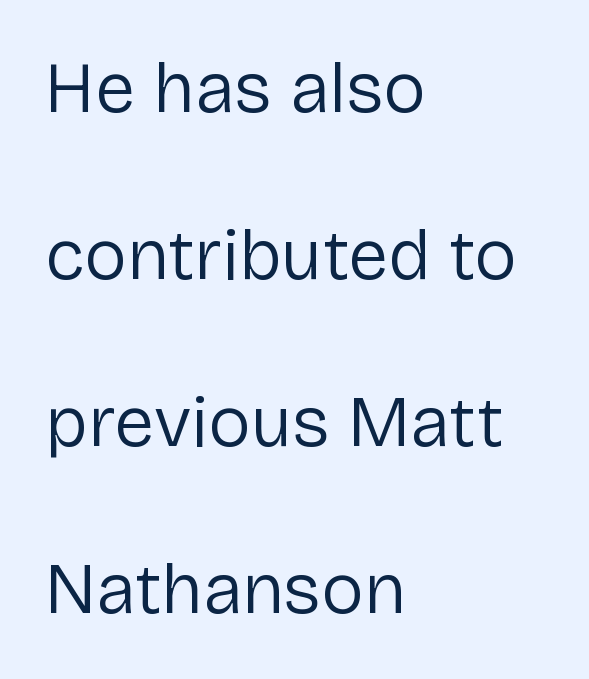
Q: Is the text bold? A: No.
Q: Is the text italic (slanted)? A: No, it is upright.
Q: Is the typeface a serif or a sans-serif typeface? A: Sans-serif.
Q: Is the text underlined? A: No.
Q: How is the paragraph aligned? A: Left-aligned.
Q: Is the spacing between letters normal or unusually wide? A: Normal.
Q: Is the spacing between lines tight, normal or loose? A: Loose.
Q: Width (condensed, normal, or wide)? A: Normal.
Q: Stroke contrast? A: Low.
Q: x-height? A: Medium.
Q: Monospaced? A: No.
